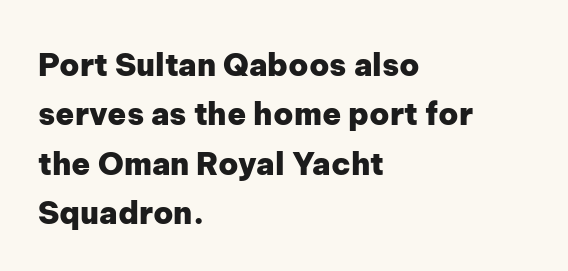
Q: Is the text bold? A: Yes.
Q: Is the text italic (slanted)? A: No, it is upright.
Q: Is the typeface a serif or a sans-serif typeface? A: Sans-serif.
Q: Is the text underlined? A: No.
Q: How is the paragraph aligned? A: Left-aligned.
Q: Is the spacing between letters normal or unusually wide? A: Normal.
Q: Is the spacing between lines tight, normal or loose? A: Normal.
Q: Width (condensed, normal, or wide)? A: Normal.
Q: Stroke contrast? A: Low.
Q: x-height? A: Medium.
Q: Monospaced? A: No.
